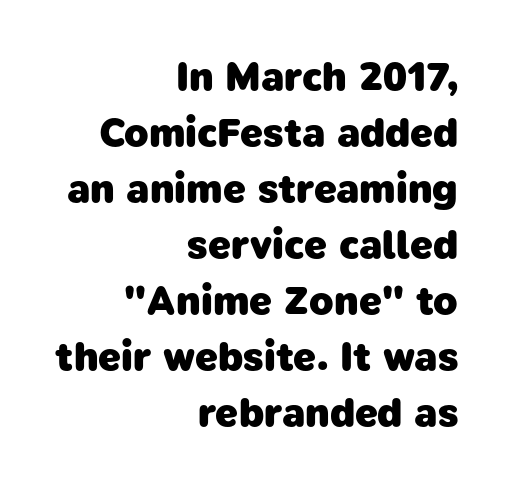
Looks like regular typesetting: each glyph gets only the width it needs. I'd call this a sans setting — the letters go barefoot. Evenly set lines give the paragraph a standard silhouette. Caption: standard tracking, unaltered. Words float on clear page, feet unadorned.
